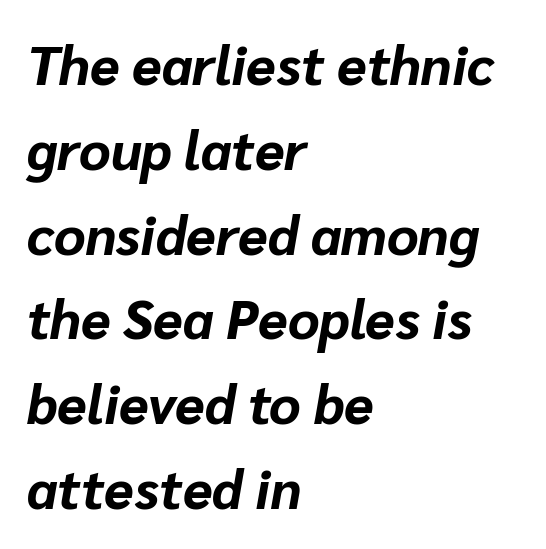
Just letters on the line, the space beneath them empty. The glyphs have the mass of a bold cut. Tracking here is standard; glyphs follow each other at the usual distance. Proportional: the letters do not fall into vertical columns.
